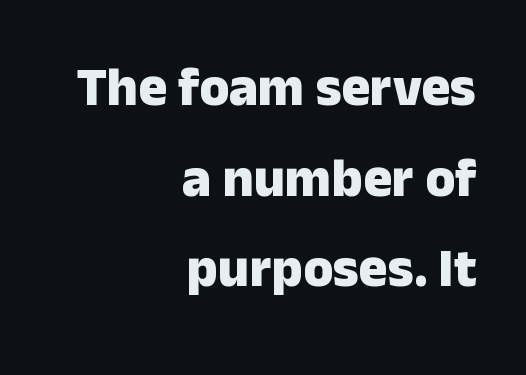
One-word summary of the alignment: right. The rendering uses a moderate line-height, typical for paragraphs. Honestly, the letter spacing is just normal — you wouldn't notice it. Every stem runs plumb, perpendicular to the baseline. Pretty heavy lettering here — definitely bold. A typesetter would call this proportional, since set widths differ per character.
